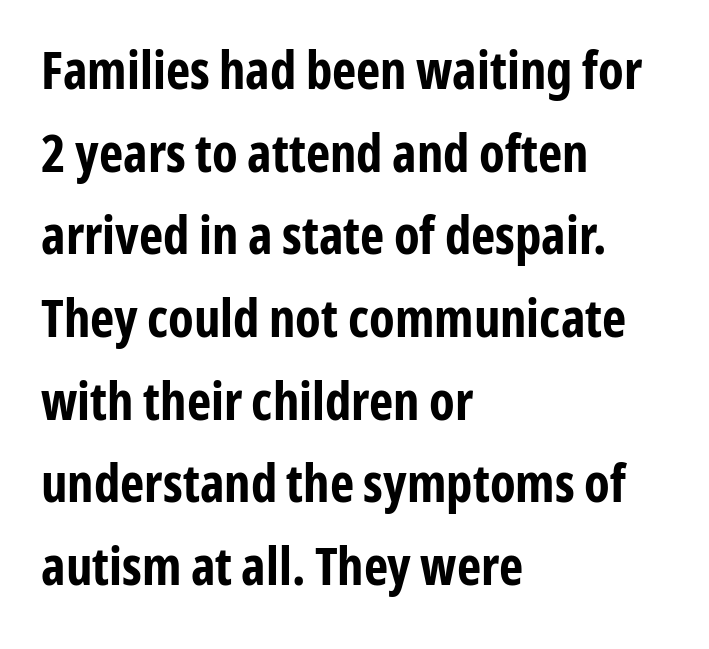
If you measured baseline to baseline, you'd find a middling distance. What kind of face is this? One without serifs — a sans. Letter spacing: default. The baseline area is clear.
